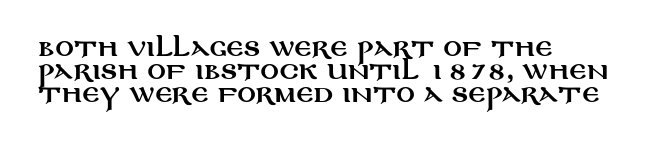
Inter-character spacing is left at the font's built-in metrics. The letters stand straight up with perfectly vertical stems. These lines stack with their left ends in a neat column. Type without underlining. Notice how descenders almost collide with the ascenders below — that's tight leading.
